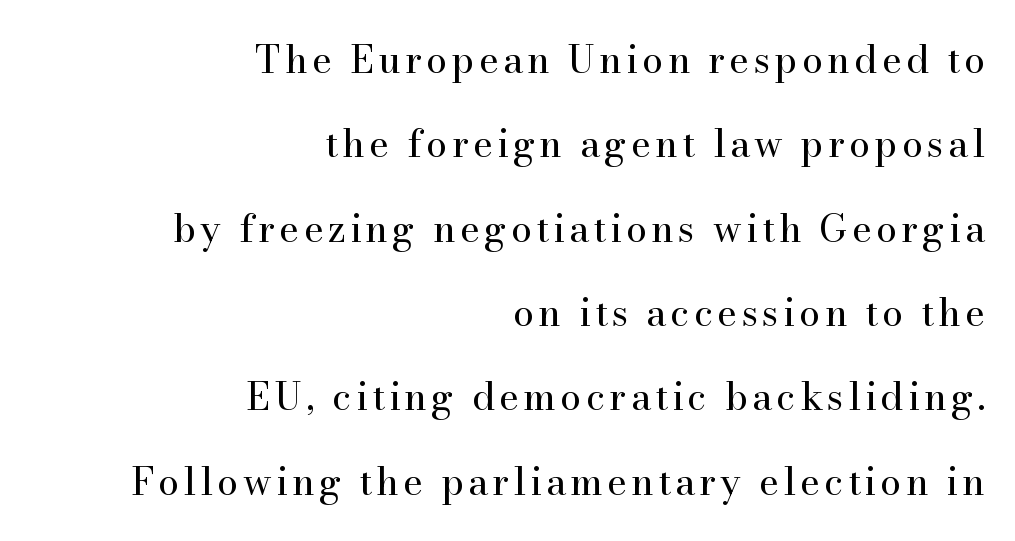
The image shows 38 px regular-weight serif type, upright; set right-aligned, loose line spacing (2.22x), not underlined; high stroke contrast and a small x-height.
